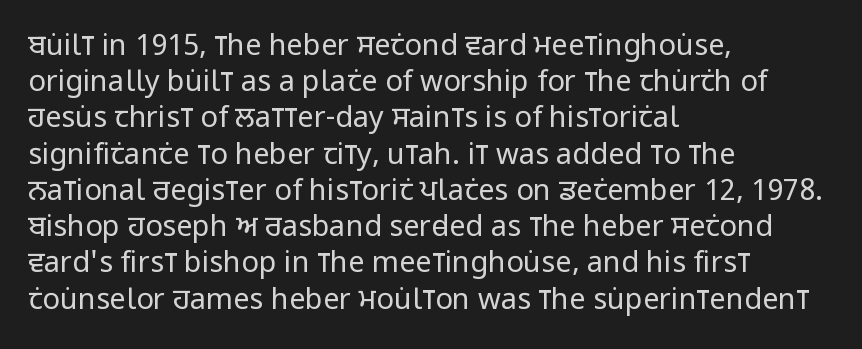
The image shows 29 px regular-weight, condensed sans-serif type, upright; set left-aligned, normal line spacing (1.25x), normal letter spacing, not underlined; low stroke contrast and a large x-height.
